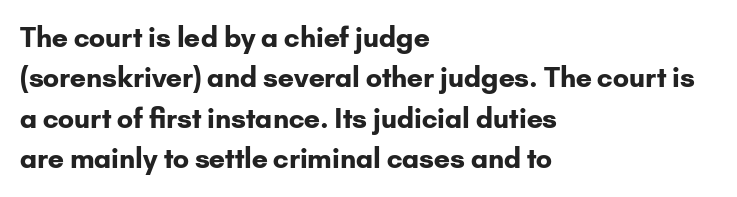
Q: Is the text bold? A: Yes.
Q: Is the text italic (slanted)? A: No, it is upright.
Q: Is the text underlined? A: No.
Q: How is the paragraph aligned? A: Left-aligned.
Q: Is the spacing between letters normal or unusually wide? A: Normal.
Q: Is the spacing between lines tight, normal or loose? A: Normal.
